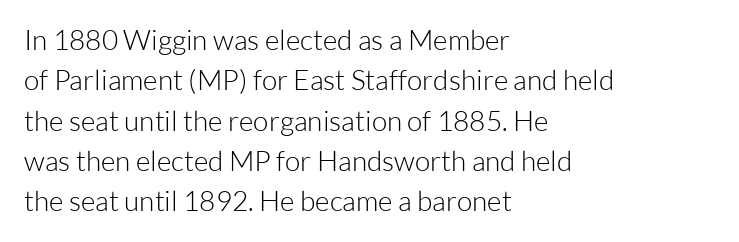
{"serif": "no", "italic": "no", "bold": "no", "weight": "light", "width": "normal", "stroke_contrast": "low", "x_height": "medium", "monospaced": "no", "underline": "no", "align": "left", "line_spacing": "normal", "line_spacing_ratio": 1.44, "letter_spacing": "normal", "letter_spacing_em": 0.0, "glyph_px": 28}
